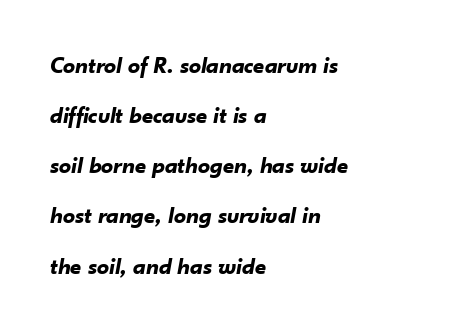
Emphasis by weight is at full strength: bold. Look at the tracking — it's just the regular setting, nothing added. Vertically, the passage feels expansive, rows floating well apart. Line starts are locked; line ends wander. Bare-footed words on every line. Designer's note — italics engaged.
